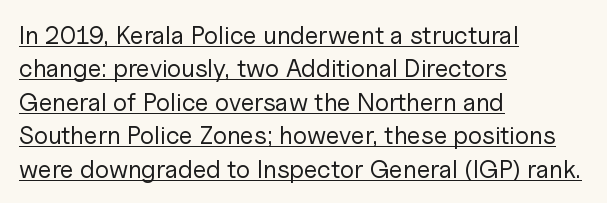
Casual observation: everything's shoved over to the left. Between one letter and the next there's only the usual sliver of space. Underlining? Definitely there. This is the regular roman posture of the typeface.
